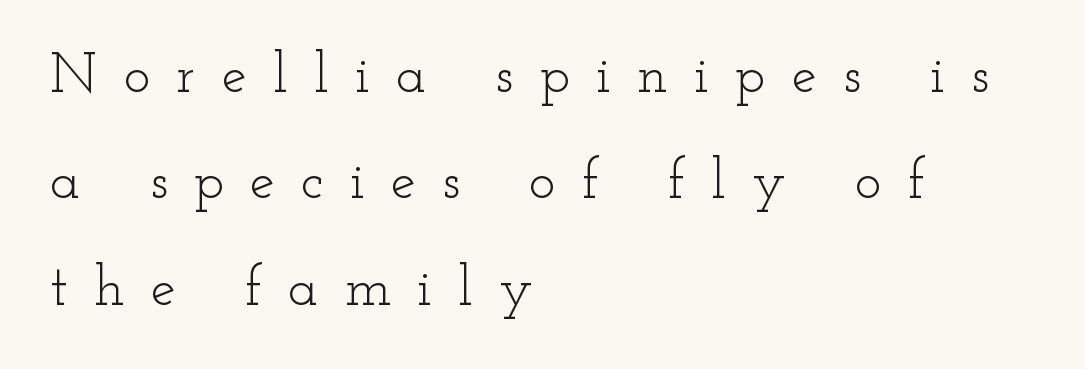
The image shows 56 px light, wide serif type, upright; set left-aligned, loose line spacing (1.9x), unusually wide letter spacing (+0.47 em), not underlined; low stroke contrast and a small x-height.
